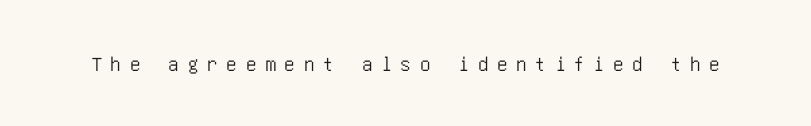
{"italic": "no", "underline": "no", "letter_spacing": "wide", "letter_spacing_em": 0.42, "glyph_px": 21}
